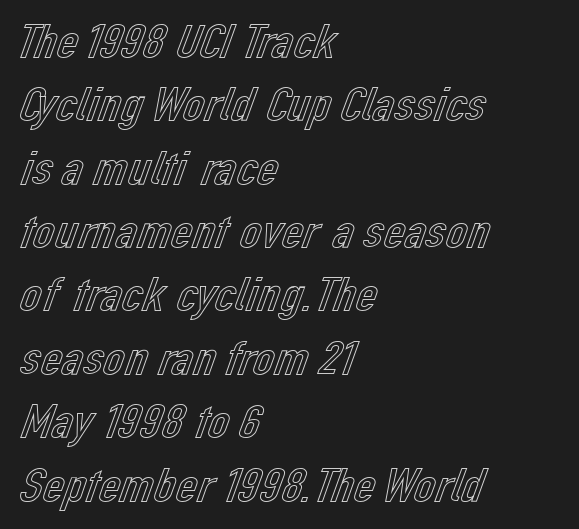
The image shows 48 px text type; set left-aligned, normal line spacing (1.32x), normal letter spacing, not underlined; a medium x-height.
